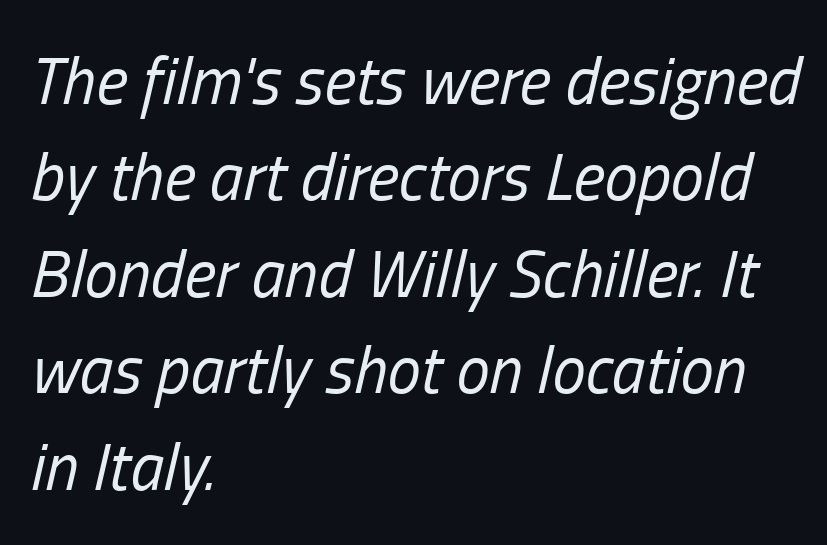
Weight class: somewhere from thin through regular. An italicized treatment has been applied to the whole sample. The face used here is rendered with its standard letterfit. The string is rendered with underlining switched off.
